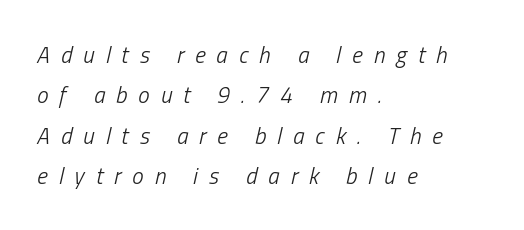
Short and long lines alike share a common starting point at left. Compared with typical body copy, the letter spacing here is much looser. Glance below the letters and you will spot only blank space. Compared with ordinary roman type, these characters are visibly tilted. Is the stroke heavy? The answer is a plain regular-or-lighter.
